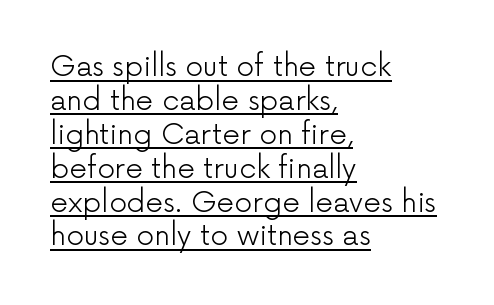
{"serif": "no", "italic": "no", "bold": "no", "weight": "light", "width": "normal", "stroke_contrast": "low", "x_height": "medium", "monospaced": "no", "underline": "yes", "align": "left", "line_spacing_ratio": 1.21, "letter_spacing": "normal", "letter_spacing_em": 0.0, "glyph_px": 28}
